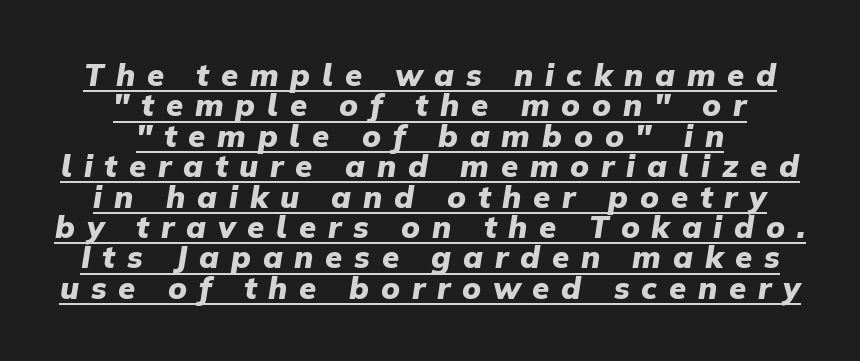
The image shows 31 px heavy type, italic (leaning right); set centered, tight line spacing (0.98x), unusually wide letter spacing (+0.38 em), underlined; low stroke contrast and a medium x-height.
